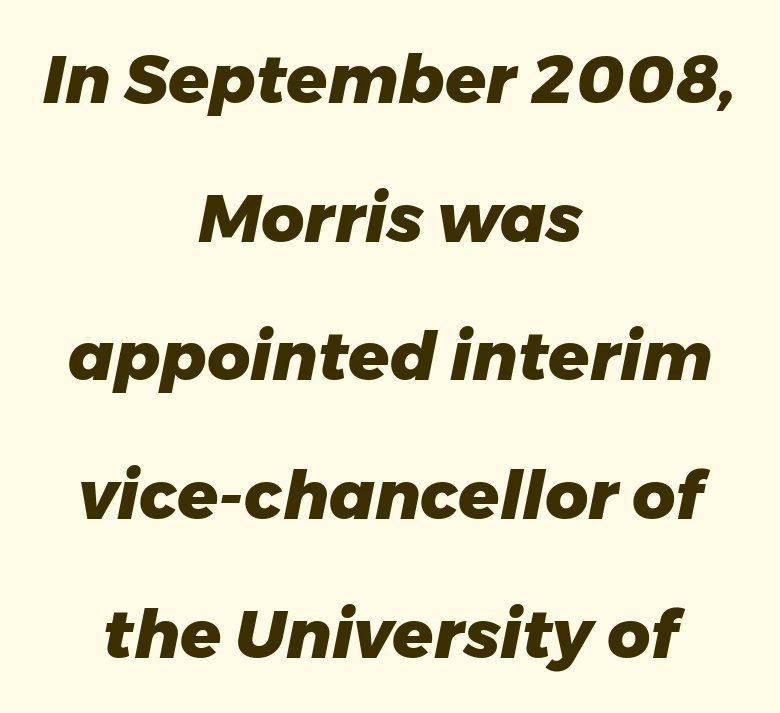
The image shows 67 px heavy type, italic (leaning right); set centered, loose line spacing (2.07x), normal letter spacing, not underlined; low stroke contrast and a medium x-height.
